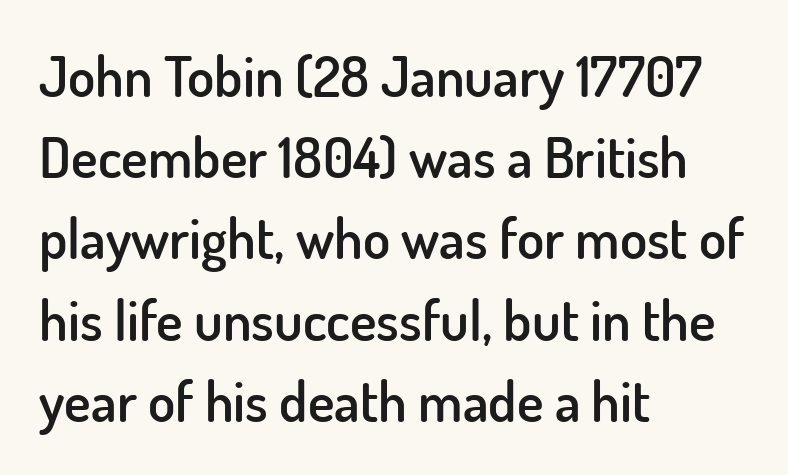
Does the type have serifs? No, each stem ends abruptly. This block has exactly the height ordinary leading produces. Nope, not italic — everything's standing straight. Line beginnings align vertically; line endings do not.
